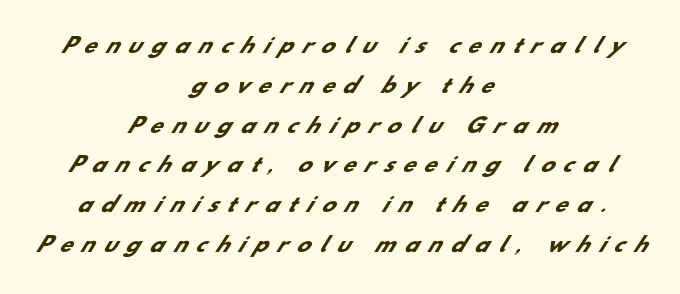
The image shows 20 px bold type; set centered, loose line spacing (1.99x), unusually wide letter spacing (+0.47 em), not underlined.
